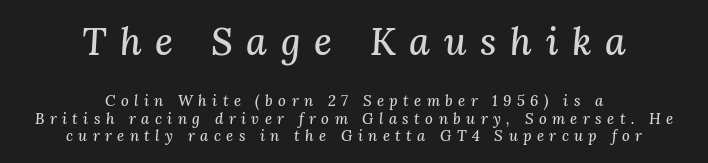
Observe the lean: these are italic letterforms. What stands out about the letter spacing? Its width — letters are far apart. Notice how the passage keeps no hard edge, just a central spine. The letters advance in unequal steps, a hallmark of proportional type. The space beneath each line is pristine and unruled.
